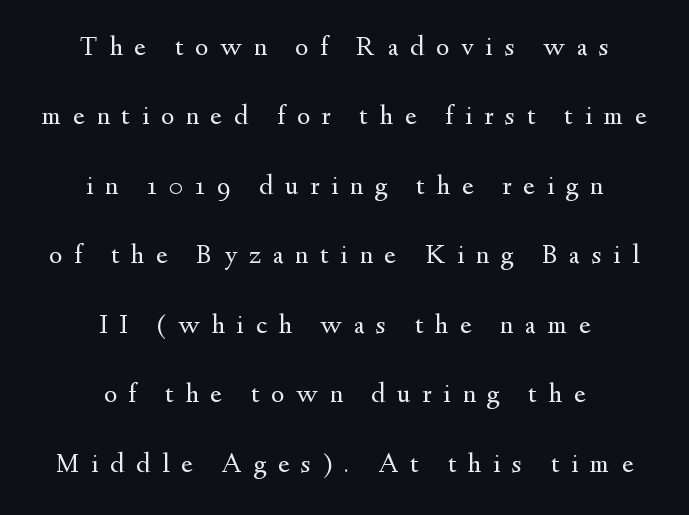
Q: Is the text bold? A: No.
Q: Is the text italic (slanted)? A: No, it is upright.
Q: Is the typeface a serif or a sans-serif typeface? A: Serif.
Q: Is the text underlined? A: No.
Q: How is the paragraph aligned? A: Centered.
Q: Is the spacing between letters normal or unusually wide? A: Unusually wide.
Q: Is the spacing between lines tight, normal or loose? A: Loose.
Q: Width (condensed, normal, or wide)? A: Normal.
Q: Stroke contrast? A: Medium.
Q: x-height? A: Small.
Q: Monospaced? A: No.
